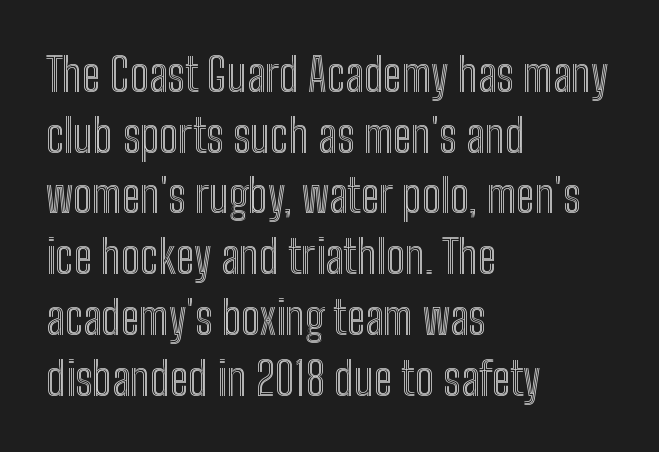
The image shows 46 px condensed type, upright; set left-aligned, normal line spacing (1.32x), normal letter spacing, not underlined; a medium x-height.
